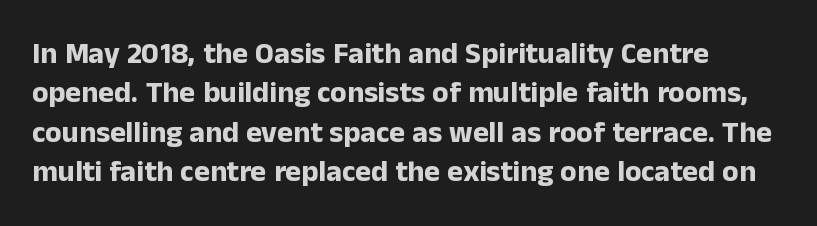
{"serif": "no", "italic": "no", "bold": "yes", "weight": "bold", "width": "normal", "stroke_contrast": "low", "x_height": "medium", "monospaced": "no", "underline": "no", "align": "left", "line_spacing": "normal", "line_spacing_ratio": 1.31, "letter_spacing": "normal", "letter_spacing_em": 0.0, "glyph_px": 30}
